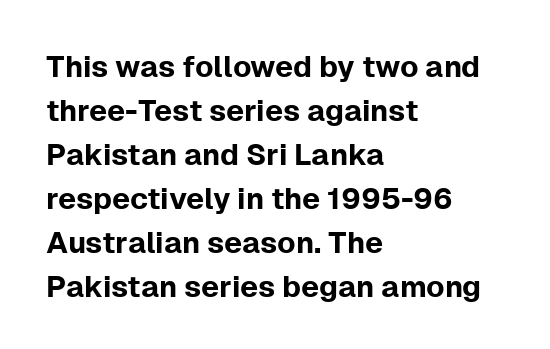
Q: Is the text italic (slanted)? A: No, it is upright.
Q: Is the typeface a serif or a sans-serif typeface? A: Sans-serif.
Q: Is the text underlined? A: No.
Q: How is the paragraph aligned? A: Left-aligned.
Q: Is the spacing between letters normal or unusually wide? A: Normal.
Q: Is the spacing between lines tight, normal or loose? A: Normal.
Q: Width (condensed, normal, or wide)? A: Normal.
Q: Stroke contrast? A: Low.
Q: x-height? A: Medium.
Q: Monospaced? A: No.
